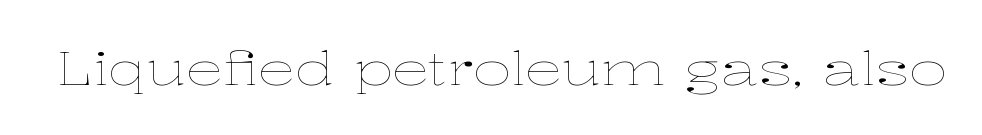
Q: Is the text bold? A: No.
Q: Is the text italic (slanted)? A: No, it is upright.
Q: Is the text underlined? A: No.
Q: Is the spacing between letters normal or unusually wide? A: Normal.
Q: Width (condensed, normal, or wide)? A: Wide.
Q: Stroke contrast? A: Low.
Q: x-height? A: Medium.
Q: Monospaced? A: No.
